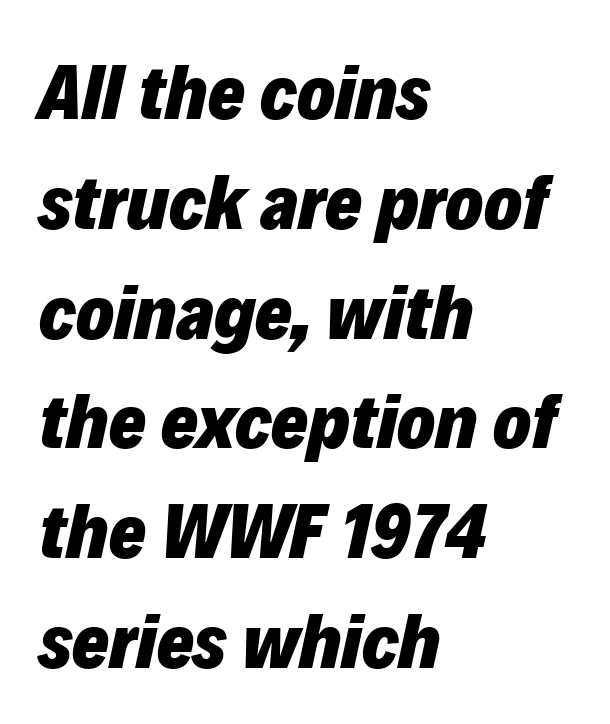
The image shows 79 px heavy type, italic (leaning right); set left-aligned, normal line spacing (1.39x), normal letter spacing, not underlined; low stroke contrast and a medium x-height.
